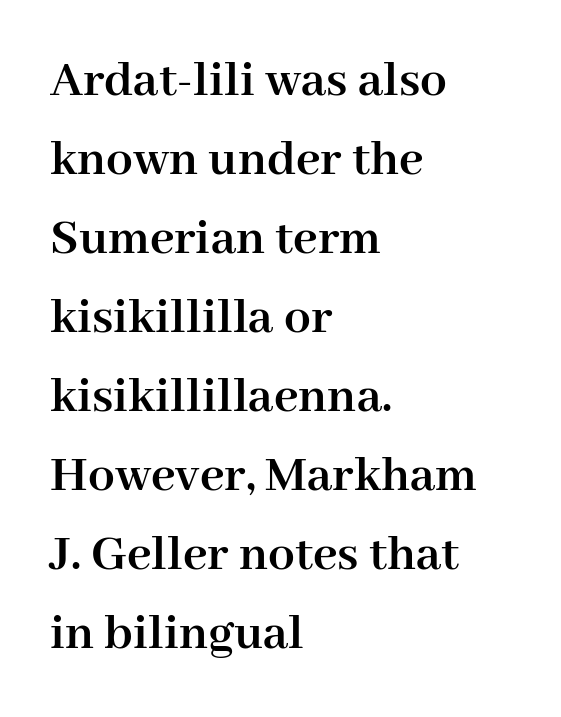
The image shows 53 px semibold serif type, upright; set left-aligned, normal line spacing (1.49x), normal letter spacing, not underlined; high stroke contrast and a medium x-height.
